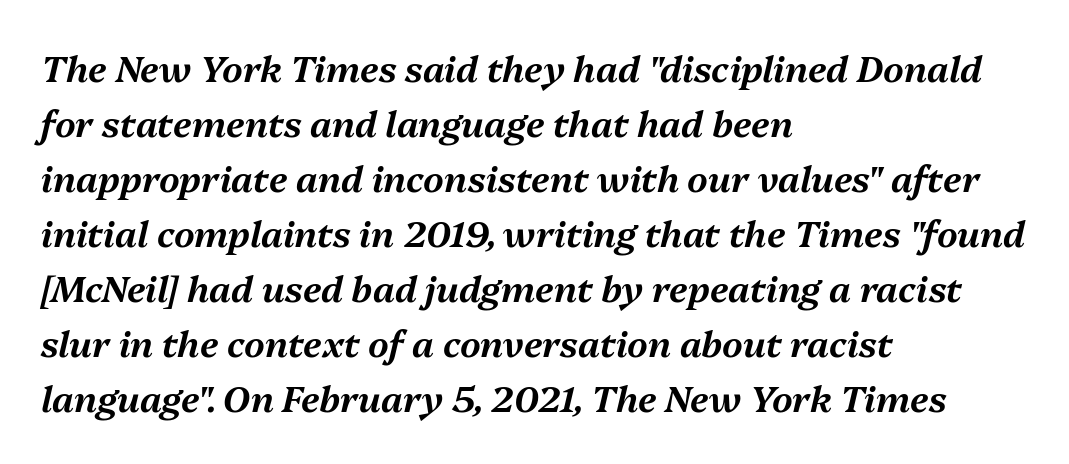
The paragraph shown leans on its left margin. A typesetter would call this zero additional tracking. The foot of each line stays bare and open. You could not count columns in this text — the font is proportionally spaced. Posture: slanted. This sample keeps an unexceptional amount of space between lines.
